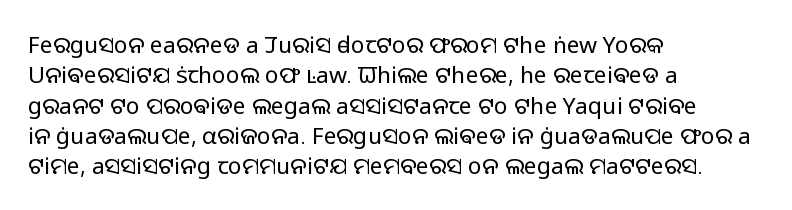
The image shows 23 px text type, upright; set left-aligned, normal line spacing (1.32x), normal letter spacing, not underlined.
